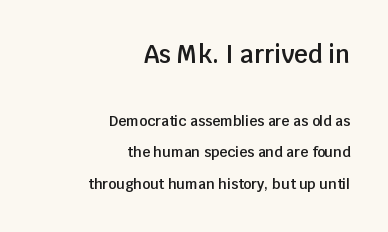
The image shows 24 px text type, upright; set right-aligned, loose line spacing (2.24x), normal letter spacing, not underlined; the first (top) block is 1.71x larger.
